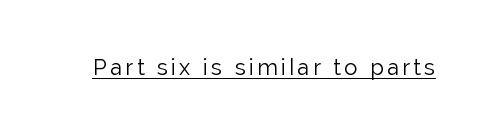
Q: Is the text bold? A: No.
Q: Is the text italic (slanted)? A: No, it is upright.
Q: Is the text underlined? A: Yes.
